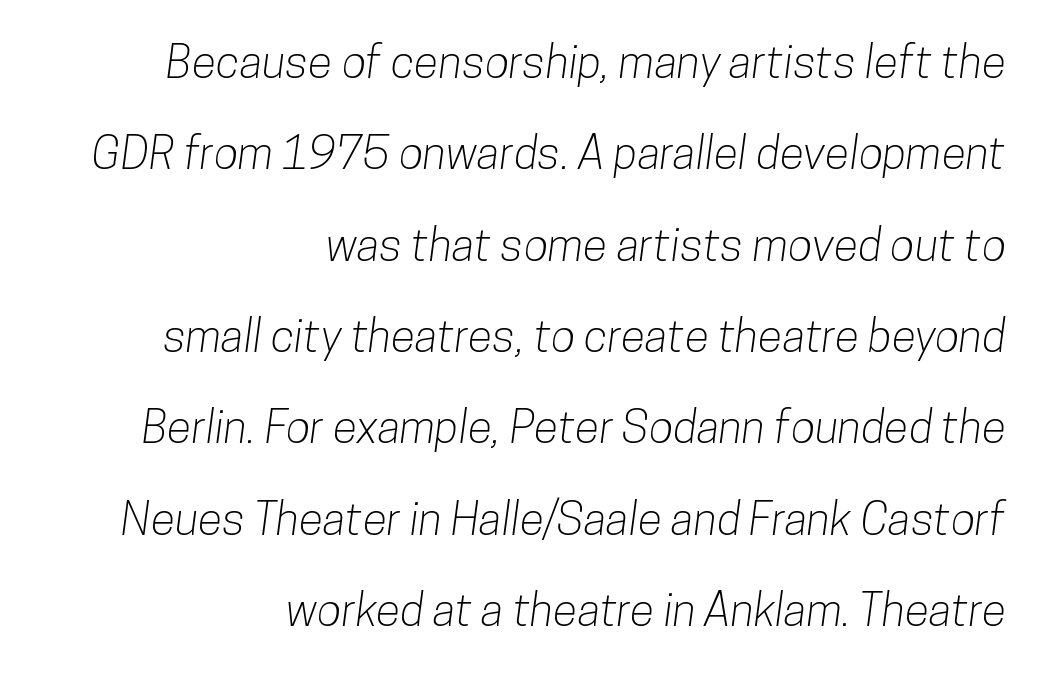
The image shows 45 px condensed sans-serif type; set right-aligned, loose line spacing (2.03x), normal letter spacing, not underlined; low stroke contrast and a medium x-height.
